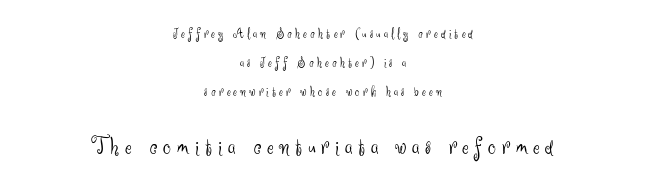
The space directly below the letters is spotless. Reading down the column, the eye jumps a long way to each next line. Caption: multi-line text, centered on the measure. A typesetter would mark this as roman, not italic.
